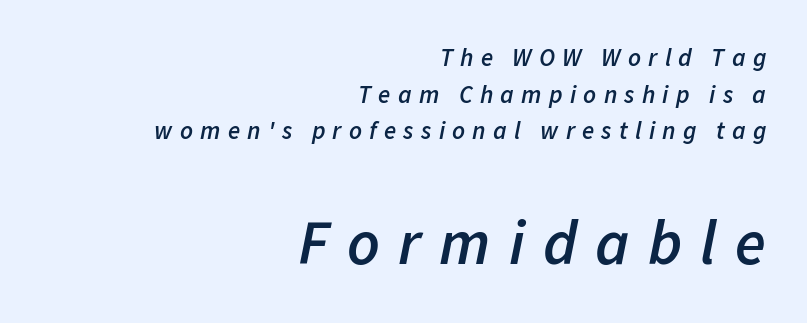
The image shows 63 px semibold type, italic (leaning right); set right-aligned, normal line spacing (1.47x), unusually wide letter spacing (+0.29 em), not underlined; the second (bottom) block is 2.52x larger; low stroke contrast and a medium x-height.
